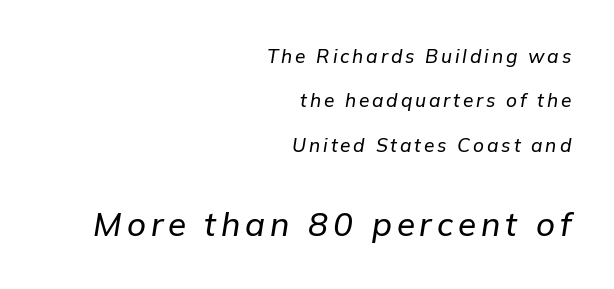
Q: Is the text italic (slanted)? A: Yes, it leans right by about 9 degrees.
Q: Is the text underlined? A: No.
Q: How is the paragraph aligned? A: Right-aligned.
Q: Is the spacing between lines tight, normal or loose? A: Loose.
Q: Which block of text is set in a larger size, the first (top) or the second (bottom)? A: The second (bottom) one.
Q: Width (condensed, normal, or wide)? A: Normal.
Q: Stroke contrast? A: Low.
Q: x-height? A: Medium.
Q: Monospaced? A: No.
